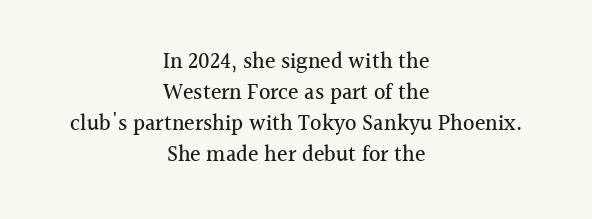
{"italic": "no", "underline": "no", "align": "center", "line_spacing": "normal", "line_spacing_ratio": 1.41, "letter_spacing": "normal", "letter_spacing_em": 0.0, "glyph_px": 22}
